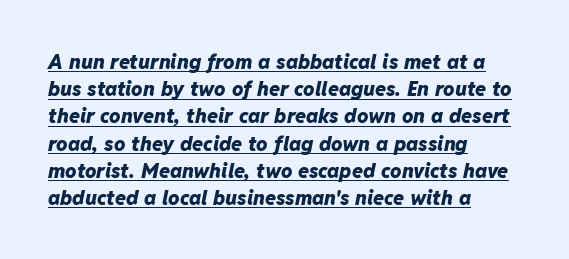
The image shows 20 px bold type, italic (leaning right); set left-aligned, normal line spacing (1.36x), normal letter spacing, underlined.
